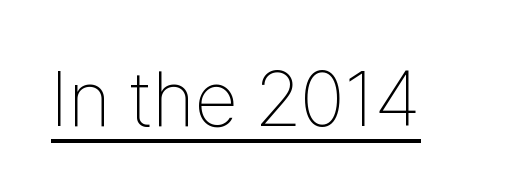
Q: Is the text bold? A: No.
Q: Is the text italic (slanted)? A: No, it is upright.
Q: Is the typeface a serif or a sans-serif typeface? A: Sans-serif.
Q: Is the text underlined? A: Yes.
Q: Is the spacing between letters normal or unusually wide? A: Normal.
Q: Width (condensed, normal, or wide)? A: Condensed.
Q: Stroke contrast? A: Low.
Q: x-height? A: Medium.
Q: Monospaced? A: No.
